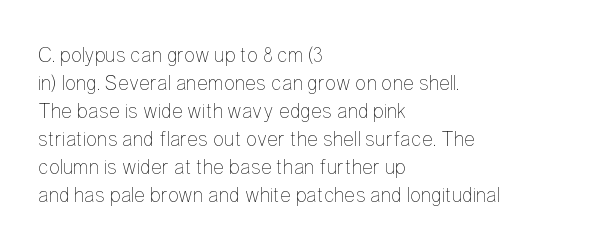
Q: Is the text bold? A: No.
Q: Is the text italic (slanted)? A: No, it is upright.
Q: Is the text underlined? A: No.
Q: How is the paragraph aligned? A: Left-aligned.
Q: Is the spacing between letters normal or unusually wide? A: Normal.
Q: Is the spacing between lines tight, normal or loose? A: Normal.
